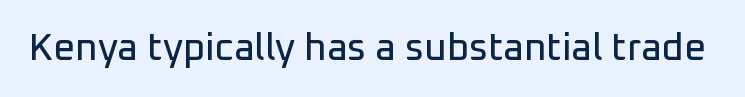
The image shows 38 px sans-serif type, upright; set normal letter spacing, not underlined; low stroke contrast and a medium x-height.
